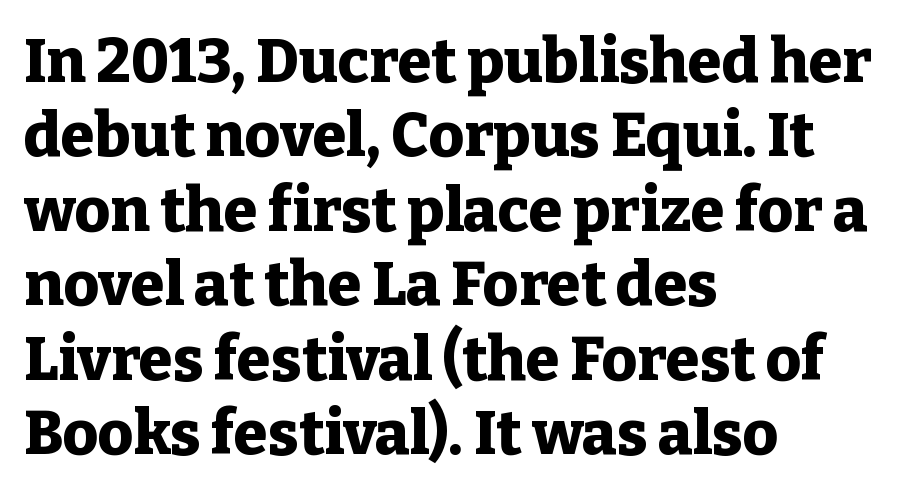
{"serif": "yes", "italic": "no", "bold": "yes", "weight": "heavy", "width": "normal", "stroke_contrast": "low", "x_height": "medium", "monospaced": "no", "underline": "no", "align": "left", "line_spacing_ratio": 1.22, "letter_spacing": "normal", "letter_spacing_em": 0.0, "glyph_px": 61}
